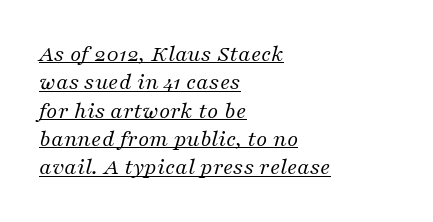
The image shows 24 px text type, italic (leaning right); set left-aligned, line spacing 1.18x, normal letter spacing, underlined.
